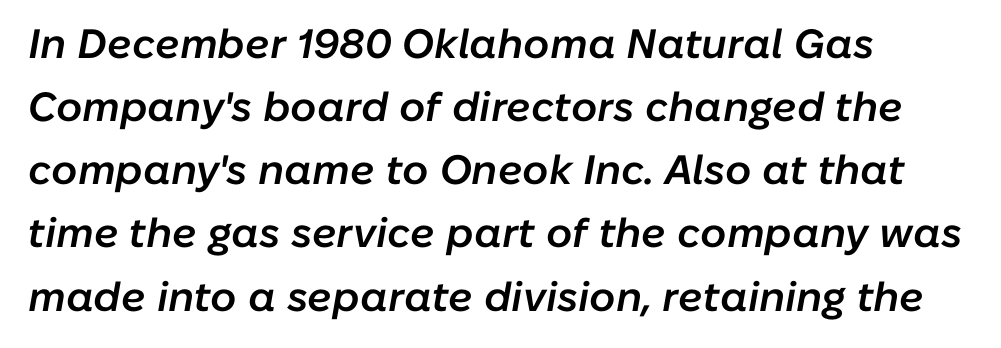
Q: Is the text bold? A: Semi-bold.
Q: Is the text italic (slanted)? A: Yes, it leans right by about 10 degrees.
Q: Is the text underlined? A: No.
Q: How is the paragraph aligned? A: Left-aligned.
Q: Is the spacing between letters normal or unusually wide? A: Normal.
Q: Is the spacing between lines tight, normal or loose? A: Normal.
Q: Width (condensed, normal, or wide)? A: Normal.
Q: Stroke contrast? A: Low.
Q: x-height? A: Medium.
Q: Monospaced? A: No.
